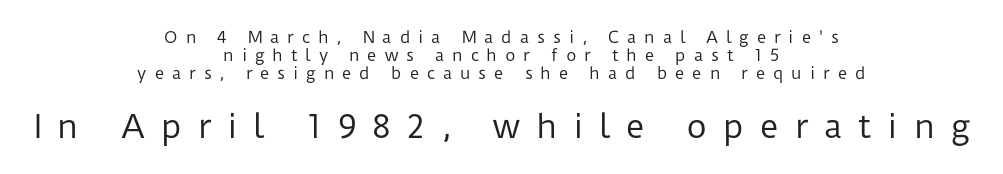
Q: Is the text bold? A: No.
Q: Is the text italic (slanted)? A: No, it is upright.
Q: Is the typeface a serif or a sans-serif typeface? A: Sans-serif.
Q: Is the text underlined? A: No.
Q: How is the paragraph aligned? A: Centered.
Q: Is the spacing between letters normal or unusually wide? A: Unusually wide.
Q: Is the spacing between lines tight, normal or loose? A: Tight.
Q: Which block of text is set in a larger size, the first (top) or the second (bottom)? A: The second (bottom) one.
Q: Width (condensed, normal, or wide)? A: Normal.
Q: Stroke contrast? A: Low.
Q: x-height? A: Medium.
Q: Monospaced? A: No.
